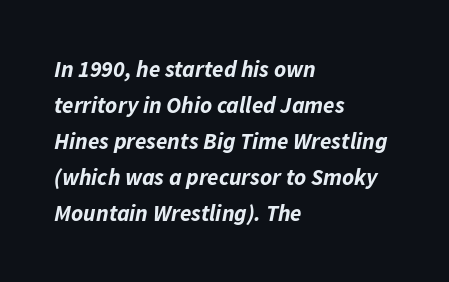
{"italic": "yes", "lean": "right", "slant_degrees": 11, "bold": "yes", "underline": "no", "align": "left", "line_spacing": "normal", "line_spacing_ratio": 1.56, "letter_spacing": "normal", "letter_spacing_em": 0.0, "glyph_px": 23}
